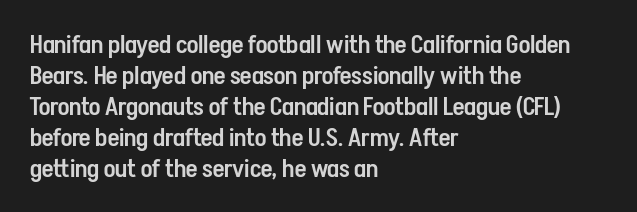
The image shows 25 px text type, upright; set left-aligned, line spacing 1.24x, normal letter spacing, not underlined.
